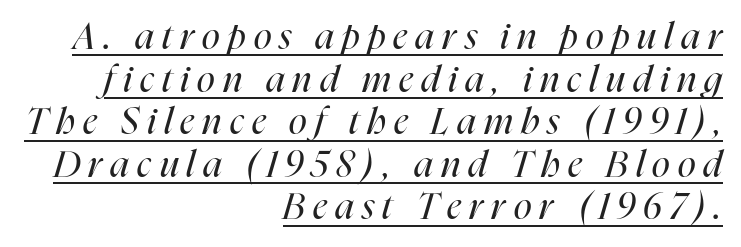
Q: Is the text bold? A: No.
Q: Is the text italic (slanted)? A: Yes, it leans right by about 16 degrees.
Q: Is the text underlined? A: Yes.
Q: How is the paragraph aligned? A: Right-aligned.
Q: Is the spacing between letters normal or unusually wide? A: Unusually wide.
Q: Is the spacing between lines tight, normal or loose? A: Tight.
Q: Width (condensed, normal, or wide)? A: Condensed.
Q: Stroke contrast? A: High.
Q: x-height? A: Medium.
Q: Monospaced? A: No.
